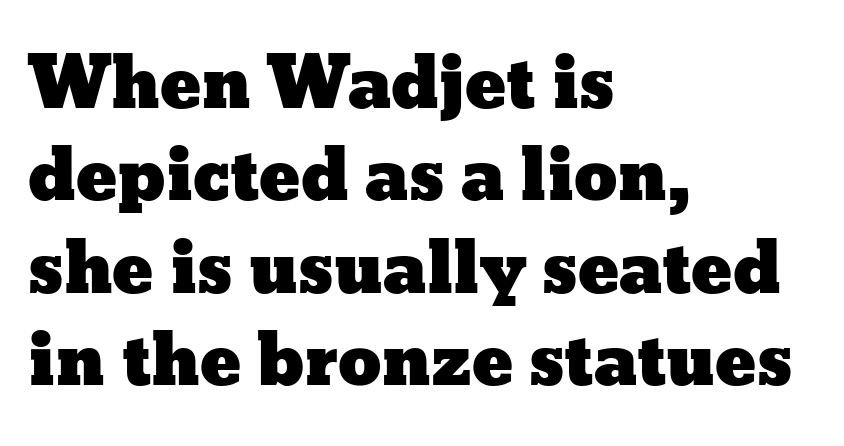
The image shows 69 px wide type, upright; set left-aligned, normal line spacing (1.34x), normal letter spacing, not underlined; low stroke contrast and a medium x-height.
